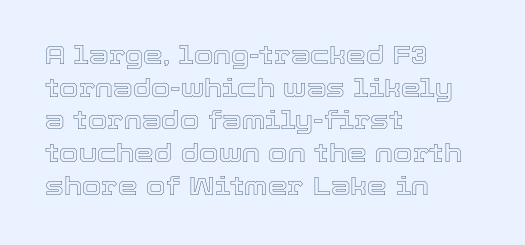
The tracking reads as untouched default to a designer's eye. Has an underline been added? It has not. Where is the straight margin? On the left. A typesetter would call this leading conventional body-copy spacing.
